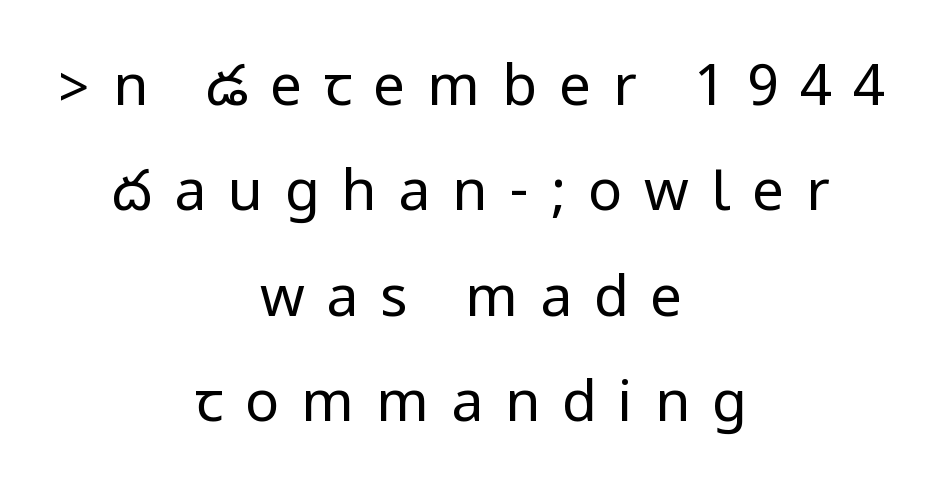
{"serif": "no", "italic": "no", "bold": "no", "weight": "regular", "width": "condensed", "stroke_contrast": "low", "underline": "no", "align": "center", "line_spacing_ratio": 1.85, "letter_spacing": "wide", "letter_spacing_em": 0.38, "glyph_px": 57}
